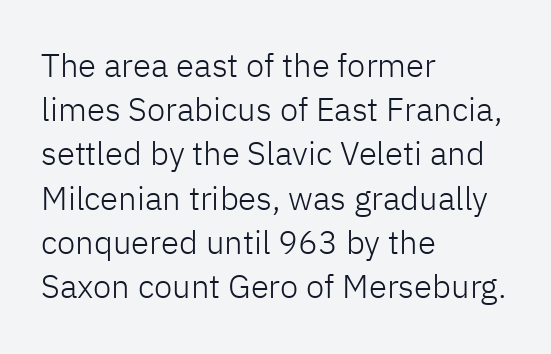
Q: Is the text bold? A: No.
Q: Is the text italic (slanted)? A: No, it is upright.
Q: Is the typeface a serif or a sans-serif typeface? A: Sans-serif.
Q: Is the text underlined? A: No.
Q: How is the paragraph aligned? A: Left-aligned.
Q: Is the spacing between letters normal or unusually wide? A: Normal.
Q: Is the spacing between lines tight, normal or loose? A: Normal.
Q: Width (condensed, normal, or wide)? A: Normal.
Q: Stroke contrast? A: Low.
Q: x-height? A: Medium.
Q: Monospaced? A: No.
